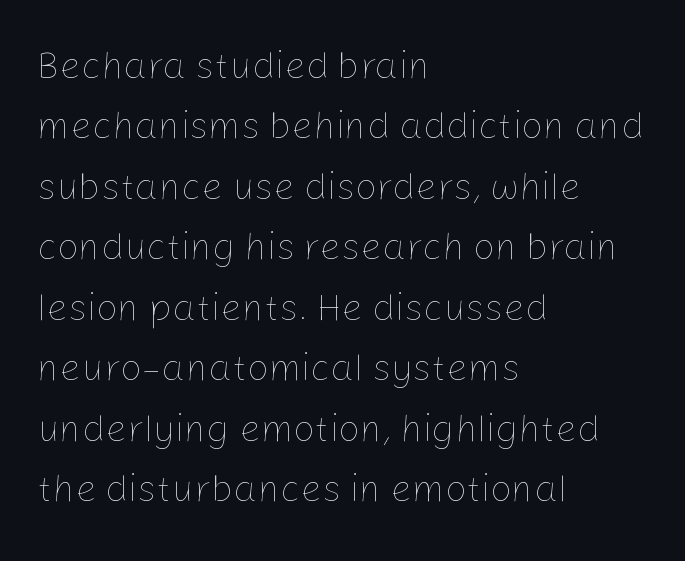
{"italic": "no", "bold": "no", "weight": "thin", "width": "normal", "stroke_contrast": "low", "x_height": "medium", "monospaced": "no", "underline": "no", "align": "left", "line_spacing": "normal", "line_spacing_ratio": 1.59, "letter_spacing": "normal", "letter_spacing_em": 0.0, "glyph_px": 38}
